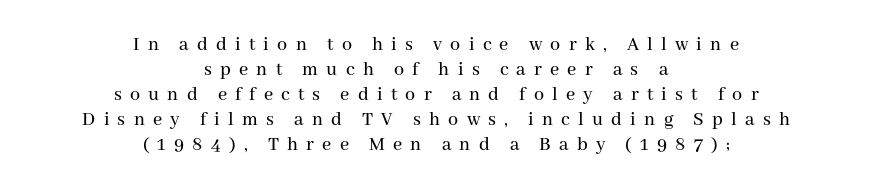
The type sits square on the baseline with zero lean. Glyph-to-glyph distance is far greater than everyday printed text. In terms of leading, this rendering sits right in the middle. Only glyphs here, with clear space below each row. Notice how the passage keeps no hard edge, just a central spine.
